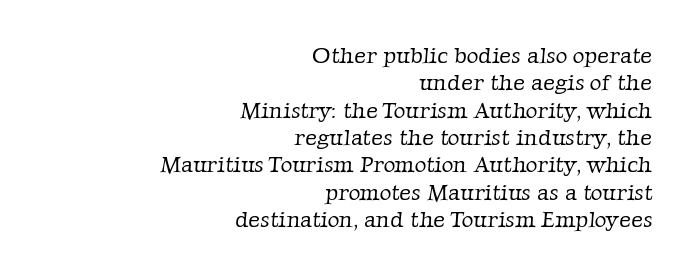
Horizontal alignment here is rightward, an uncommon choice for prose. A light-to-regular cut is what we see here. Does extra space separate the letters? No, they use regular spacing. The space beneath each line is pristine and unruled.
